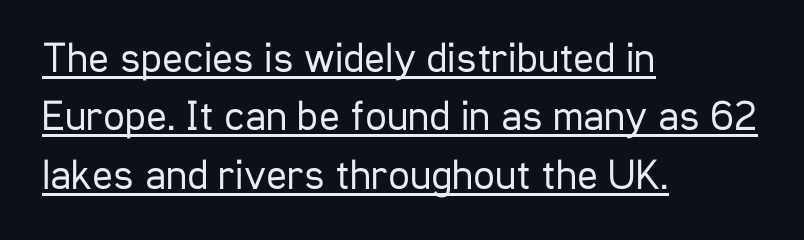
Proportional: the letters do not fall into vertical columns. The letters look calm and open, with moderate or lighter stems. Looks like someone drew a line under every word here. In terms of leading, this rendering sits right in the middle. The glyphs in this specimen are sans serif. Alignment: flush left.
